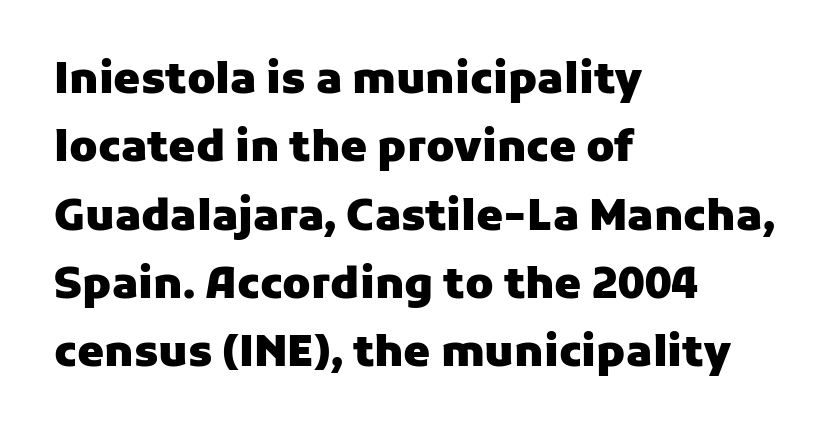
Glyph-to-glyph distance matches everyday printed text. Leftover space on each line is placed entirely after the last word. Do the characters align in a grid? No, the font is proportional. Look at the stroke-to-counter ratio: heavy, a bold. This is roman type, the default non-slanted kind.
